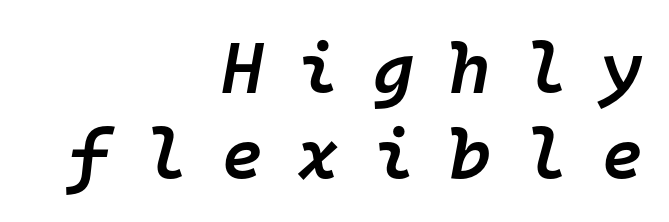
Q: Is the text bold? A: Semi-bold.
Q: Is the text italic (slanted)? A: Yes, it leans right by about 10 degrees.
Q: Is the text underlined? A: No.
Q: How is the paragraph aligned? A: Right-aligned.
Q: Is the spacing between letters normal or unusually wide? A: Unusually wide.
Q: Width (condensed, normal, or wide)? A: Normal.
Q: Stroke contrast? A: Low.
Q: x-height? A: Medium.
Q: Monospaced? A: Yes.
